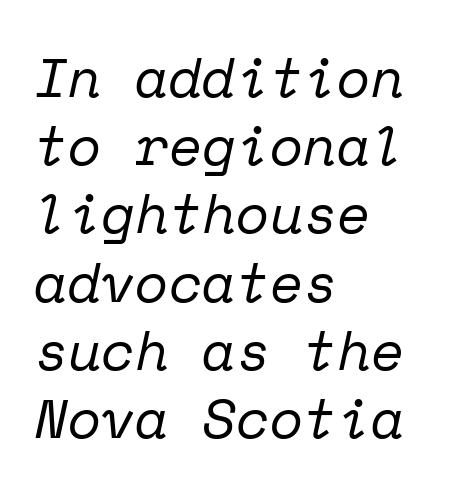
Each line starts at the same left margin while the right side varies. Is the letter spacing exaggerated? No — it looks like the ordinary default. The strip under each line holds only bare page. Type style note: has serifs. Looking at the ascenders, they clearly lean.
